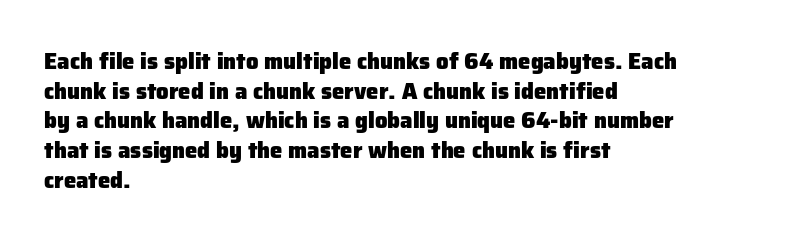
Q: Is the text bold? A: Yes.
Q: Is the text italic (slanted)? A: No, it is upright.
Q: Is the text underlined? A: No.
Q: How is the paragraph aligned? A: Left-aligned.
Q: Is the spacing between letters normal or unusually wide? A: Normal.
Q: Is the spacing between lines tight, normal or loose? A: Normal.
